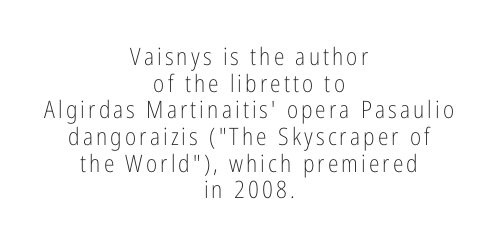
The image shows 24 px text type, upright; set centered, tight line spacing (1.11x), not underlined.
